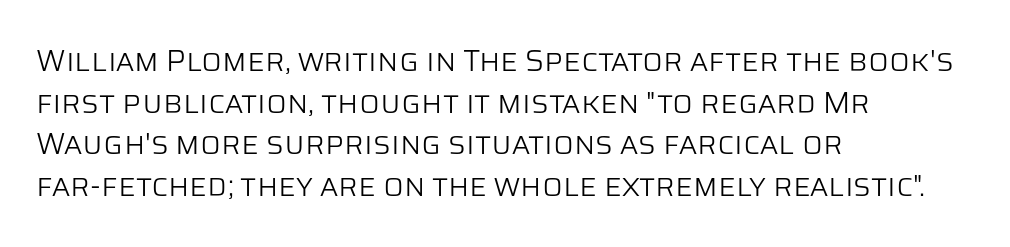
Is the block centered? No — it sits flush against the left margin. Underline: absent. The face used here is proportionally spaced, like ordinary book or web type. The letters stand straight up with perfectly vertical stems.
